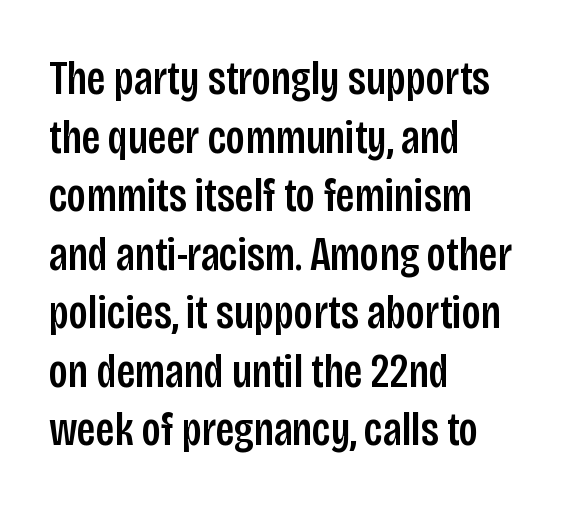
Q: Is the text italic (slanted)? A: No, it is upright.
Q: Is the typeface a serif or a sans-serif typeface? A: Sans-serif.
Q: Is the text underlined? A: No.
Q: How is the paragraph aligned? A: Left-aligned.
Q: Is the spacing between letters normal or unusually wide? A: Normal.
Q: Width (condensed, normal, or wide)? A: Condensed.
Q: Stroke contrast? A: Low.
Q: x-height? A: Large.
Q: Monospaced? A: No.
